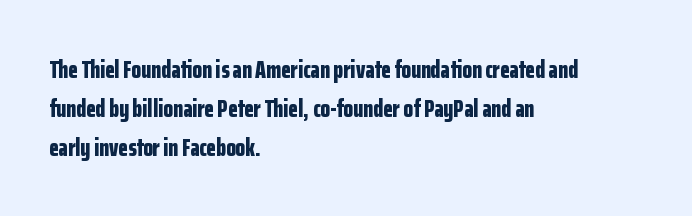
Q: Is the text bold? A: Yes.
Q: Is the text italic (slanted)? A: No, it is upright.
Q: Is the text underlined? A: No.
Q: How is the paragraph aligned? A: Left-aligned.
Q: Is the spacing between letters normal or unusually wide? A: Normal.
Q: Is the spacing between lines tight, normal or loose? A: Normal.
